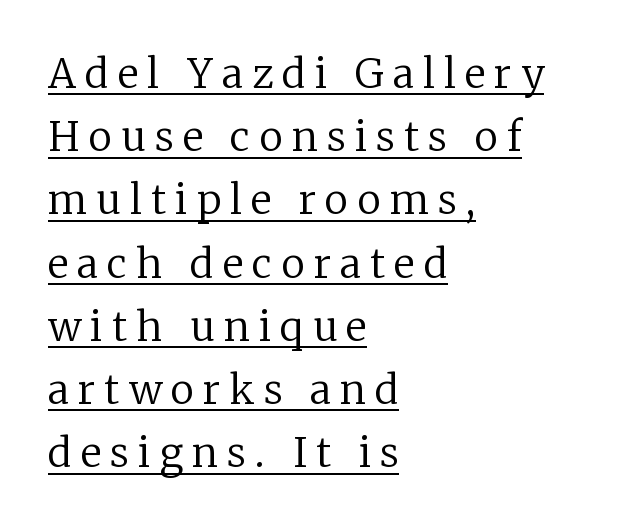
Q: Is the text bold? A: No.
Q: Is the text italic (slanted)? A: No, it is upright.
Q: Is the typeface a serif or a sans-serif typeface? A: Serif.
Q: Is the text underlined? A: Yes.
Q: How is the paragraph aligned? A: Left-aligned.
Q: Is the spacing between letters normal or unusually wide? A: Unusually wide.
Q: Is the spacing between lines tight, normal or loose? A: Normal.
Q: Width (condensed, normal, or wide)? A: Normal.
Q: Stroke contrast? A: Low.
Q: x-height? A: Medium.
Q: Monospaced? A: No.
